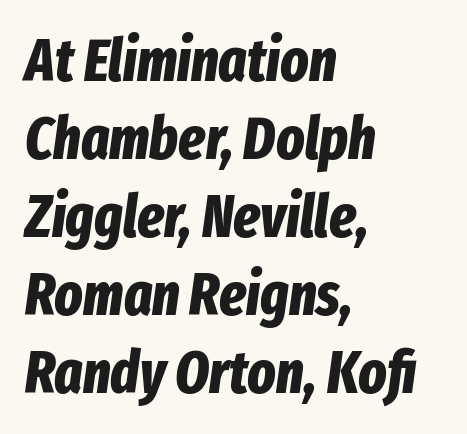
Heft: maximum for text — a bold. Rows of type keep a routine distance in the vertical direction. The letters advance in unequal steps, a hallmark of proportional type. The letters are slanted; this is an italic face. A typesetter would call this zero additional tracking.
